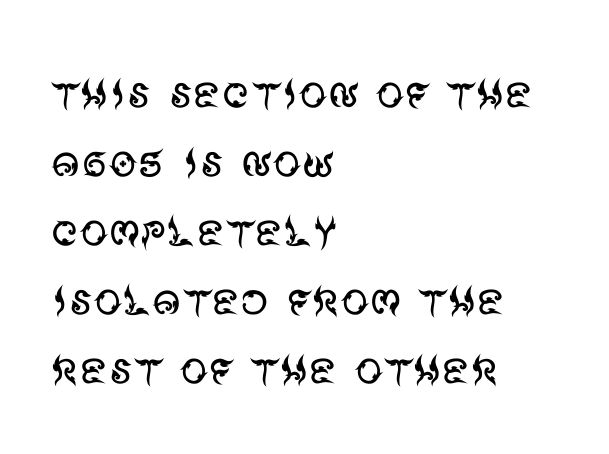
{"serif": "no", "italic": "no", "bold": "no", "weight": "regular", "width": "normal", "stroke_contrast": "medium", "x_height": "large", "monospaced": "no", "underline": "no", "align": "left", "line_spacing_ratio": 1.23, "letter_spacing": "normal", "letter_spacing_em": 0.0, "glyph_px": 56}
